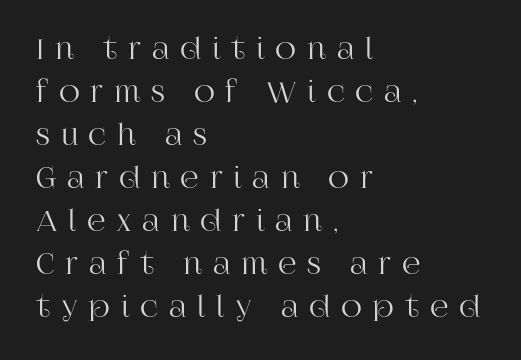
The image shows 29 px serif type, upright; set left-aligned, normal line spacing (1.48x), unusually wide letter spacing (+0.37 em), not underlined; high stroke contrast and a large x-height.
